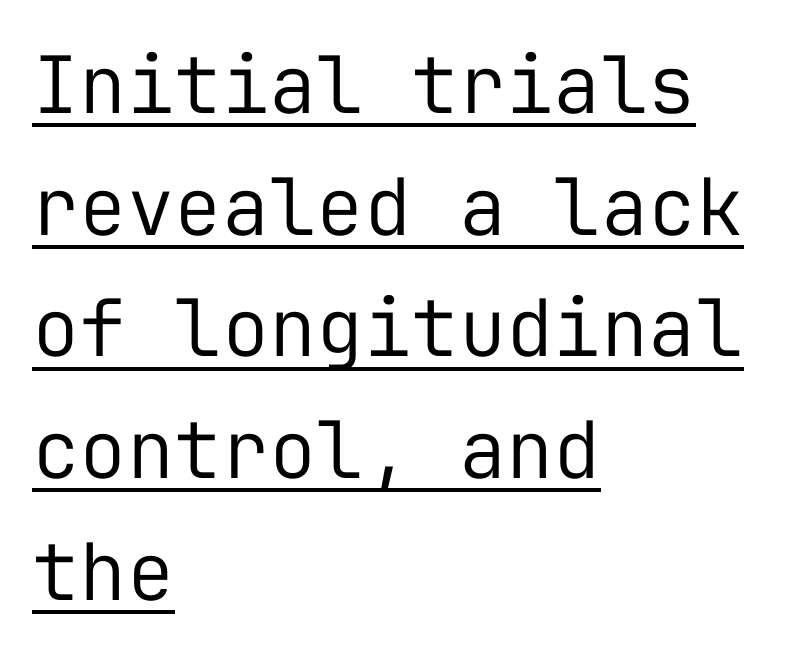
All the whitespace from short lines collects on the right. These lines were composed using upright roman letters. In terms of leading, this rendering sits right in the middle. A continuous stroke trails under the words, as in a hyperlink. The letters march in equal steps, a hallmark of fixed-pitch type.
